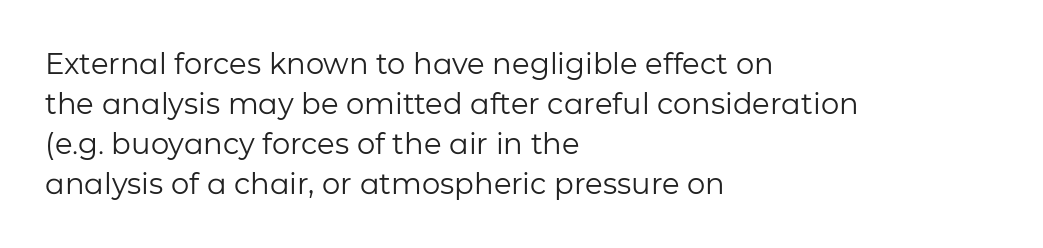
The glyphs in this specimen are sans serif. Here the designer chose a conventional face with non-uniform glyph widths. Stroke mass is kept to a normal reading level or below. The passage shown has conventional tracking throughout. Decoration check: the copy has no underline.
